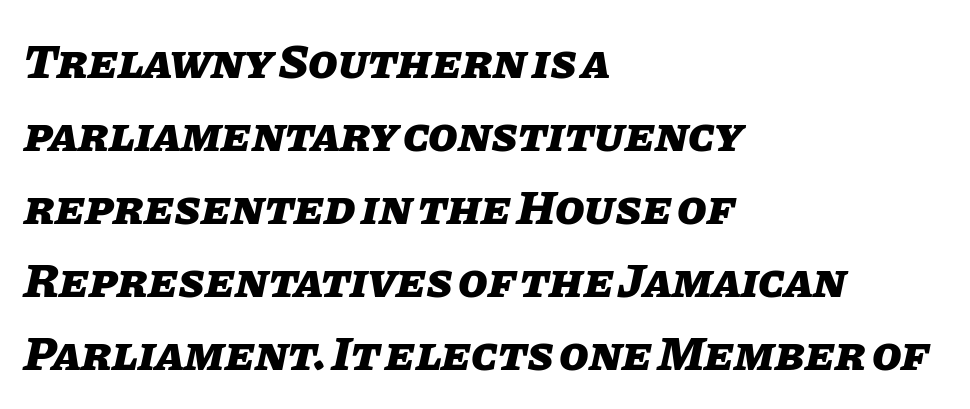
Q: Is the text bold? A: Yes.
Q: Is the text italic (slanted)? A: Yes, it leans right by about 11 degrees.
Q: Is the text underlined? A: No.
Q: How is the paragraph aligned? A: Left-aligned.
Q: Is the spacing between letters normal or unusually wide? A: Normal.
Q: Is the spacing between lines tight, normal or loose? A: Normal.
Q: Width (condensed, normal, or wide)? A: Normal.
Q: Stroke contrast? A: Low.
Q: x-height? A: Large.
Q: Monospaced? A: No.
